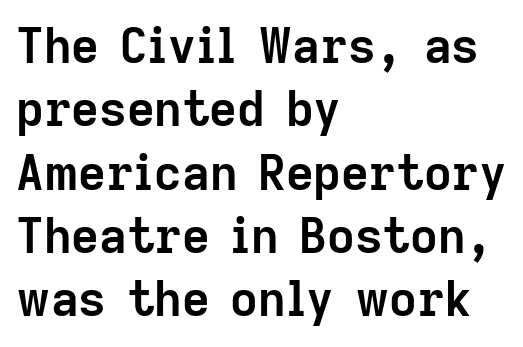
The image shows 48 px semibold sans-serif type, upright; set left-aligned, normal line spacing (1.32x), normal letter spacing, not underlined; low stroke contrast and a medium x-height.
